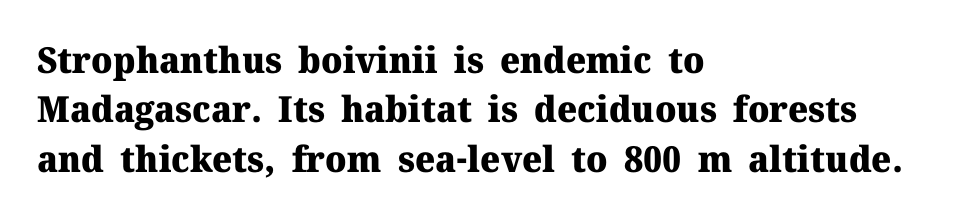
Q: Is the text bold? A: Yes.
Q: Is the text italic (slanted)? A: No, it is upright.
Q: Is the typeface a serif or a sans-serif typeface? A: Serif.
Q: Is the text underlined? A: No.
Q: How is the paragraph aligned? A: Left-aligned.
Q: Is the spacing between letters normal or unusually wide? A: Normal.
Q: Is the spacing between lines tight, normal or loose? A: Normal.
Q: Width (condensed, normal, or wide)? A: Normal.
Q: Stroke contrast? A: Medium.
Q: x-height? A: Medium.
Q: Monospaced? A: No.
